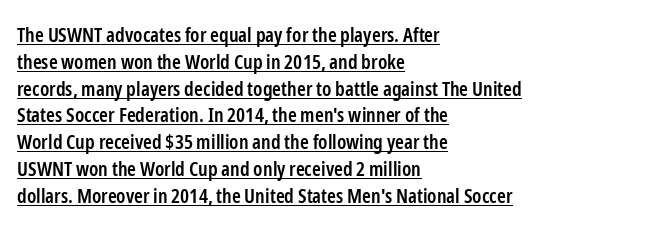
Q: Is the text bold? A: Semi-bold.
Q: Is the text italic (slanted)? A: No, it is upright.
Q: Is the text underlined? A: Yes.
Q: How is the paragraph aligned? A: Left-aligned.
Q: Is the spacing between letters normal or unusually wide? A: Normal.
Q: Is the spacing between lines tight, normal or loose? A: Normal.
